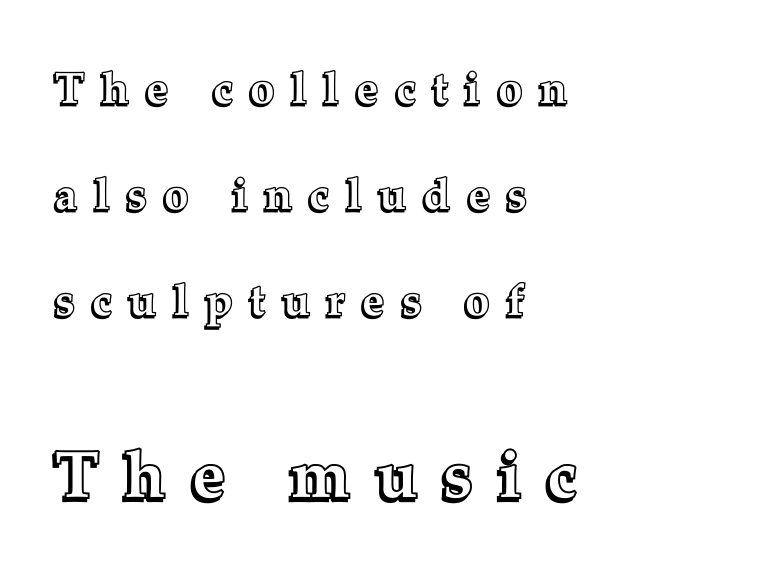
The image shows 66 px text type, upright; set left-aligned, loose line spacing (2.41x), unusually wide letter spacing (+0.4 em), not underlined; the second (bottom) block is 1.5x larger; a medium x-height.
